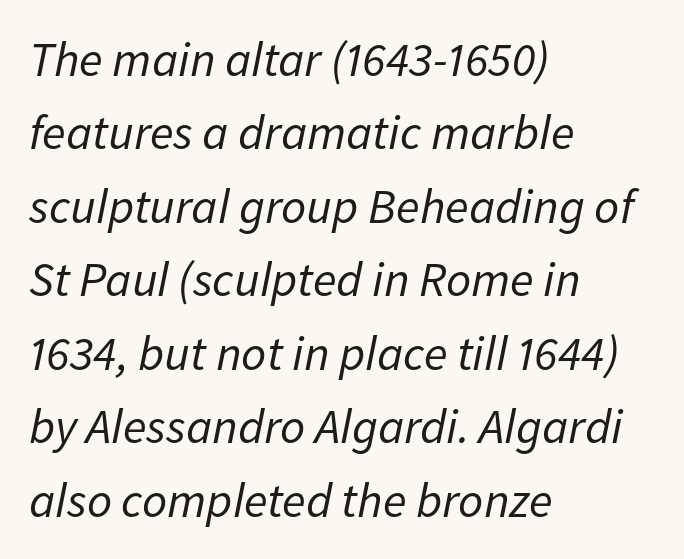
The image shows 49 px regular-weight type, italic (leaning right); set left-aligned, normal line spacing (1.5x), normal letter spacing, not underlined; low stroke contrast and a medium x-height.
